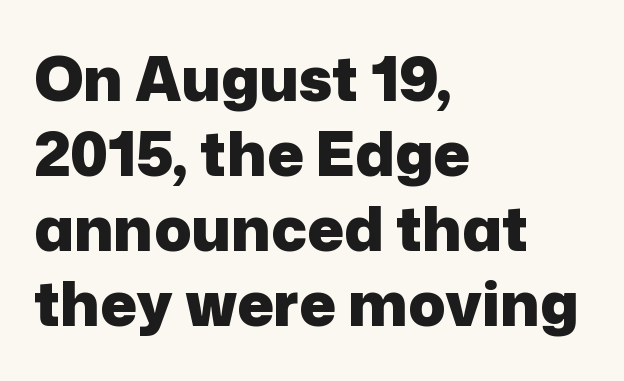
{"serif": "no", "italic": "no", "bold": "yes", "weight": "heavy", "width": "normal", "stroke_contrast": "low", "x_height": "medium", "monospaced": "no", "underline": "no", "align": "left", "line_spacing_ratio": 1.23, "letter_spacing": "normal", "letter_spacing_em": 0.0, "glyph_px": 61}
